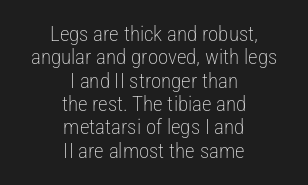
{"italic": "no", "bold": "no", "underline": "no", "align": "center", "line_spacing": "tight", "line_spacing_ratio": 1.11, "letter_spacing": "normal", "letter_spacing_em": 0.0, "glyph_px": 21}
